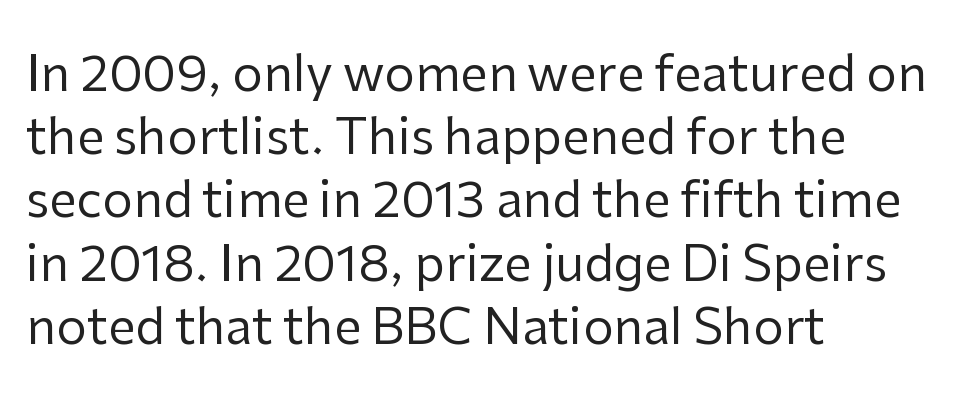
Check under the words: just untouched page. Is this a fixed-width face? No — the glyphs have proportional, varying widths. Is the block centered? No — it sits flush against the left margin. The designer went with a sans here, leaving each stem footless. The lettering stays uniformly vertical, giving the passage a roman look.
